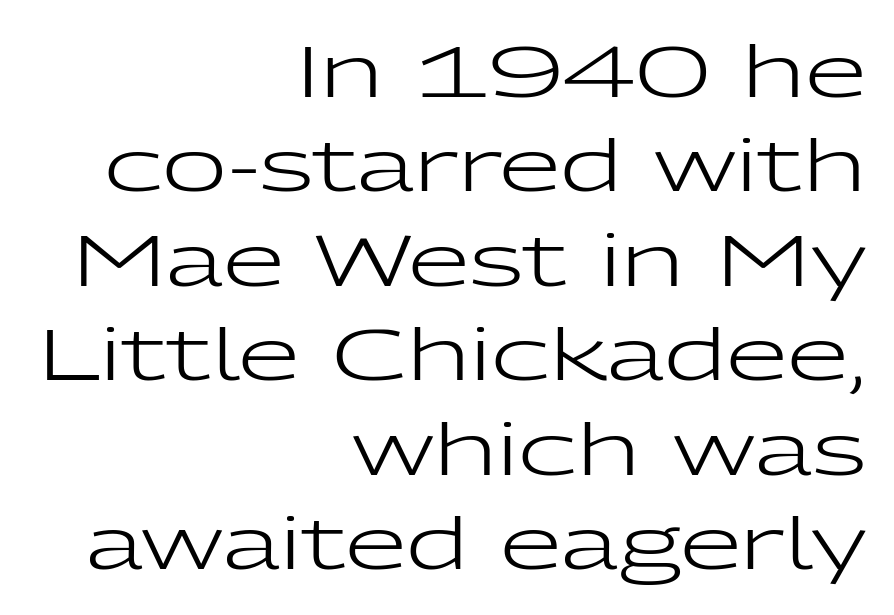
Evenly set lines give the paragraph a standard silhouette. The typography opts for an upright posture over an oblique one. The text was rendered using a sans face with plain stroke endings. You could not count columns in this text — the font is proportionally spaced. Nobody drew a line under any word here.
